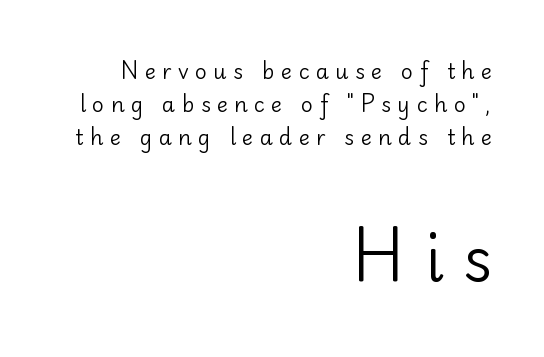
To sum up the face: it is a sans, with no serifs. In terms of leading, this rendering sits right in the middle. Notice how the passage keeps a crisp vertical edge on the right only. The passage shown begins with its smaller block and ends with its larger one. This sample uses expanded letter spacing, leaving extra air between glyphs. Ascenders rise straight up at ninety degrees.
